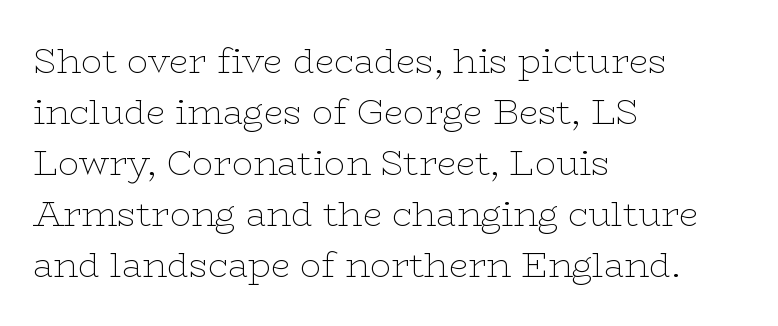
{"serif": "yes", "italic": "no", "bold": "no", "weight": "thin", "width": "wide", "stroke_contrast": "low", "x_height": "medium", "monospaced": "no", "underline": "no", "align": "left", "line_spacing": "normal", "line_spacing_ratio": 1.46, "letter_spacing": "normal", "letter_spacing_em": 0.0, "glyph_px": 35}
